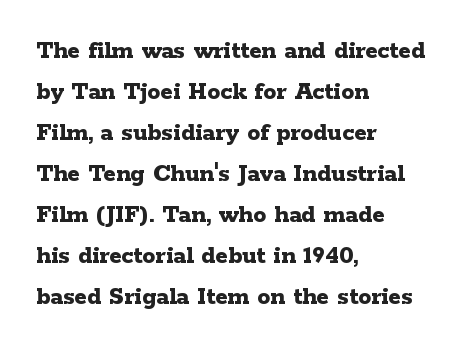
Q: Is the text bold? A: Yes.
Q: Is the text italic (slanted)? A: No, it is upright.
Q: Is the text underlined? A: No.
Q: How is the paragraph aligned? A: Left-aligned.
Q: Is the spacing between letters normal or unusually wide? A: Normal.
Q: Is the spacing between lines tight, normal or loose? A: Normal.
